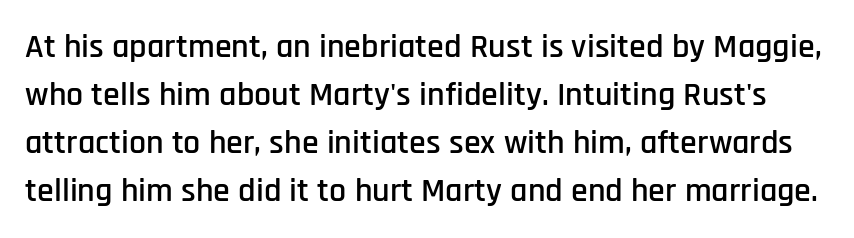
The rendering uses natural spacing where letterforms have individual widths. No word sits above an underline. Italic? Not at all — the glyphs are vertical. What kind of face is this? One without serifs — a sans. The type is set solid horizontally, with unmodified tracking. This sample keeps an unexceptional amount of space between lines.
